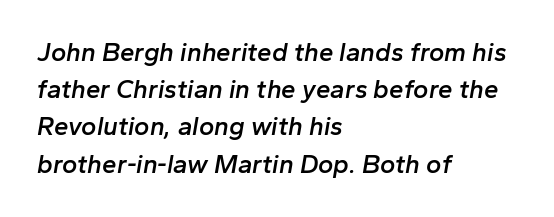
{"italic": "yes", "lean": "right", "slant_degrees": 10, "bold": "semi", "underline": "no", "align": "left", "line_spacing": "normal", "line_spacing_ratio": 1.43, "letter_spacing": "normal", "letter_spacing_em": 0.0, "glyph_px": 26}
